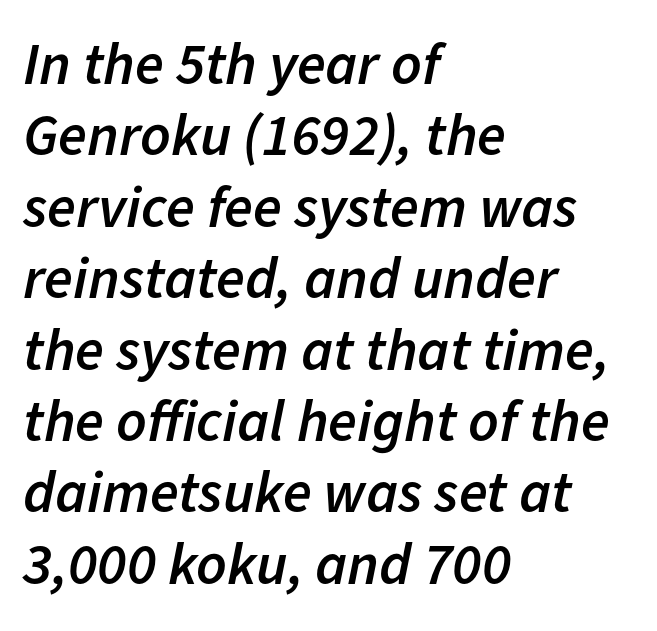
Character widths vary here, with narrow letters taking less room than wide ones. A student would call this left alignment; a typographer would say flush left, rag right. The passage shown has conventional tracking throughout. The passage shown leans; its letterforms are oblique. Typographic density is moderately raised because the face is semibold.
